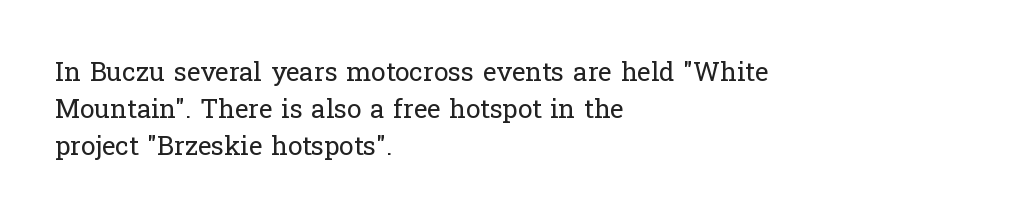
{"italic": "no", "bold": "no", "underline": "no", "align": "left", "line_spacing": "normal", "line_spacing_ratio": 1.42, "letter_spacing": "normal", "letter_spacing_em": 0.0, "glyph_px": 26}
